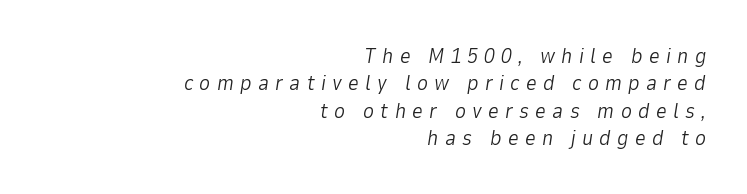
Each line ends at the same right margin while the left side varies. If you drew a line through each stem, it would be angled. Compared with typical body copy, the letter spacing here is much looser. Each stroke keeps to a modest, everyday thickness or less.
